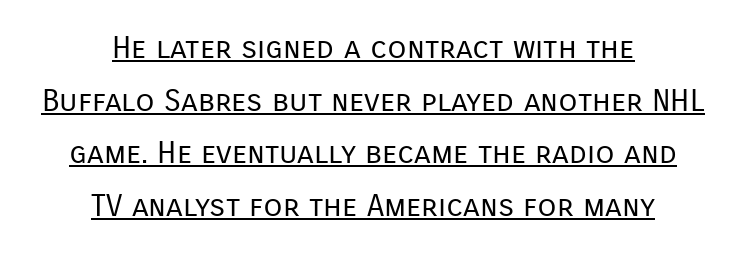
Where is the straight margin? There isn't one; the lines are centered. How are the letters spaced? Ordinarily, with no added tracking. A sans-serif font was chosen for this passage. Compared with undecorated copy, this sample adds a rule below the words. Evenly set lines give the paragraph a standard silhouette.
